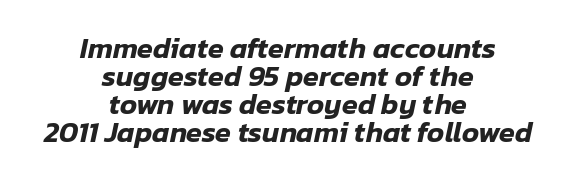
Observe the lean: these are italic letterforms. Honestly, there is no underline to notice here at all. The line texture is even and compact thanks to regular tracking. Horizontal alignment here is central, giving a formal, balanced look.
